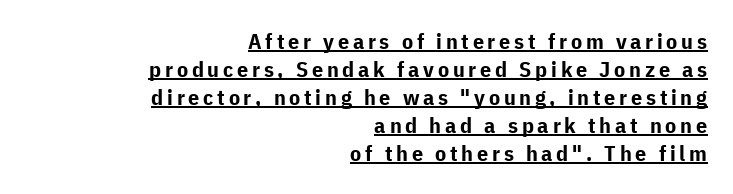
The image shows 22 px bold type, upright; set right-aligned, normal line spacing (1.27x), underlined.
